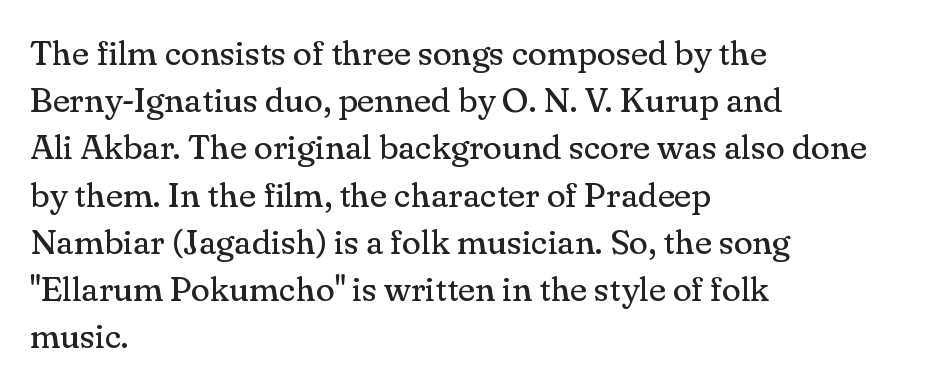
A classic flush-left, rag-right setting is used for this passage. The passage shown is typeset with a serif family. The rendering uses natural spacing where letterforms have individual widths. Beneath every word, the page is bare. Weight: in the light-to-regular range.
